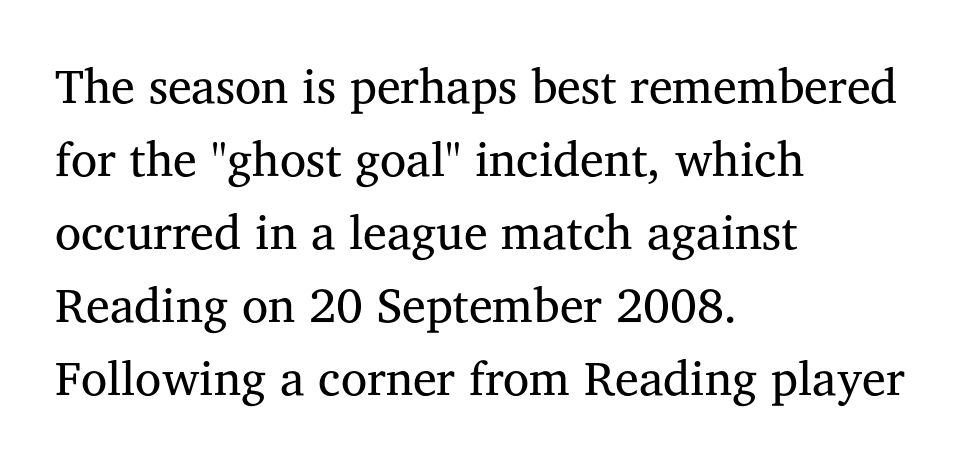
The image shows 48 px regular-weight serif type, upright; set left-aligned, normal line spacing (1.52x), normal letter spacing, not underlined; medium stroke contrast and a medium x-height.
